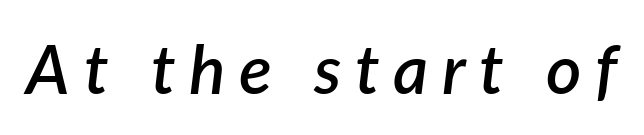
The image shows 68 px semibold type, italic (leaning right); set unusually wide letter spacing (+0.2 em), not underlined; low stroke contrast and a medium x-height.
